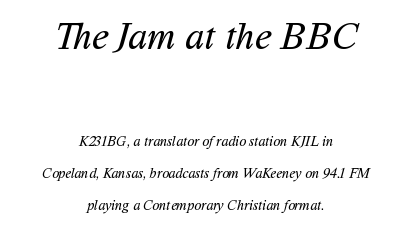
The gaps between neighbouring characters are ordinary and unremarkable. Is the block centered? Yes — each line is placed symmetrically about the middle. This rendering employs a face without finishing strokes, i.e., a sans-serif. Here the designer chose a conventional face with non-uniform glyph widths. The strokes carry an ordinary text weight at most. Character size in the leading block exceeds that of the trailing block.
